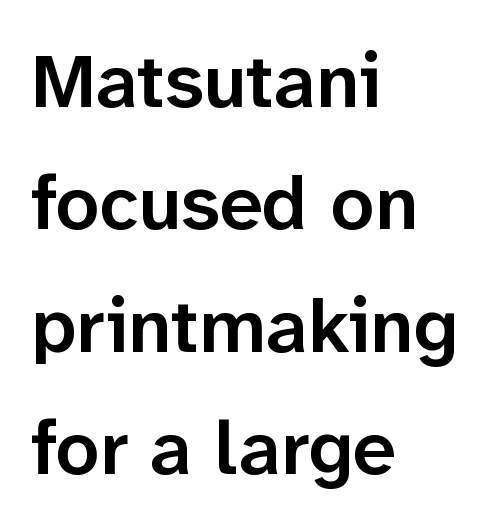
The image shows 77 px semibold sans-serif type, upright; set left-aligned, normal line spacing (1.59x), normal letter spacing, not underlined; low stroke contrast and a medium x-height.
